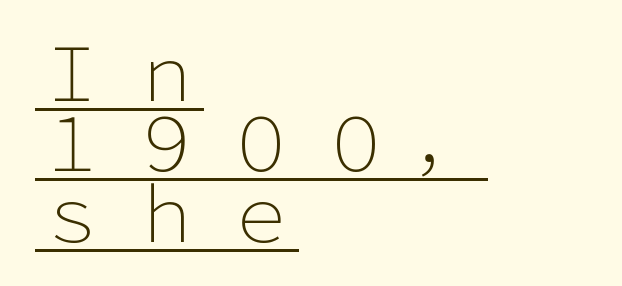
The image shows 74 px light sans-serif type, upright; set left-aligned, tight line spacing (0.95x), unusually wide letter spacing (+0.28 em), underlined; low stroke contrast and a medium x-height.
